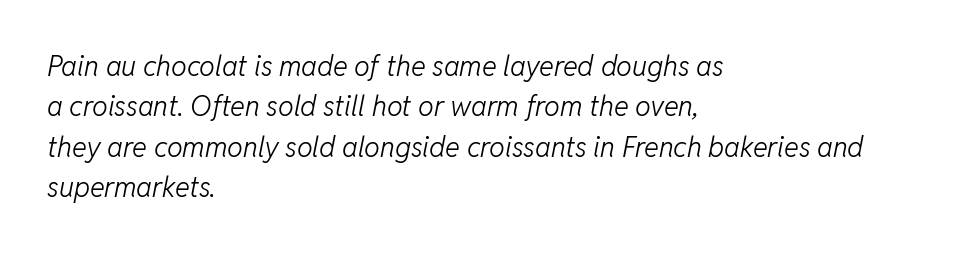
{"italic": "yes", "lean": "right", "slant_degrees": 11, "bold": "no", "weight": "light", "width": "normal", "stroke_contrast": "low", "x_height": "medium", "monospaced": "no", "underline": "no", "align": "left", "line_spacing": "normal", "line_spacing_ratio": 1.44, "letter_spacing": "normal", "letter_spacing_em": 0.0, "glyph_px": 28}
